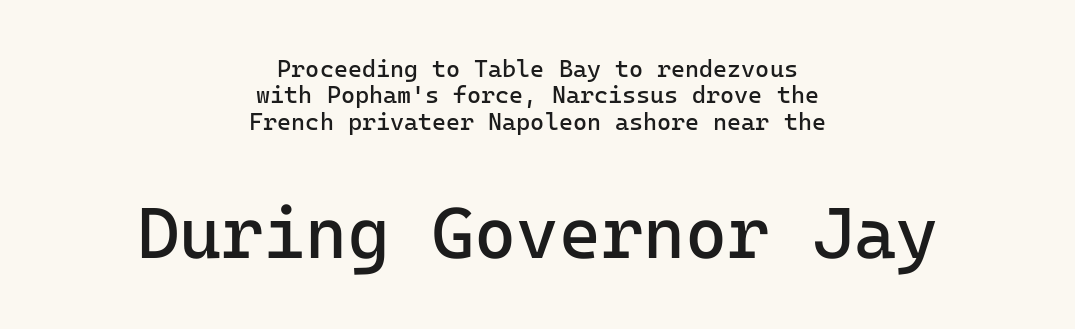
{"serif": "no", "italic": "no", "bold": "no", "weight": "regular", "width": "normal", "stroke_contrast": "low", "x_height": "medium", "underline": "no", "align": "center", "line_spacing": "tight", "line_spacing_ratio": 1.1, "letter_spacing": "normal", "letter_spacing_em": 0.0, "larger_block": "second", "size_ratio": 3.0, "glyph_px": 72}
